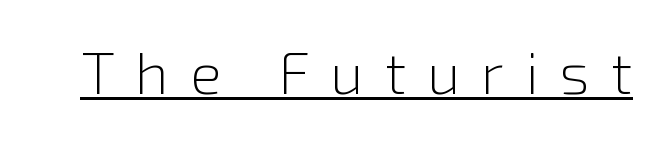
The image shows 59 px light sans-serif type, upright; set unusually wide letter spacing (+0.36 em), underlined; low stroke contrast and a medium x-height.
